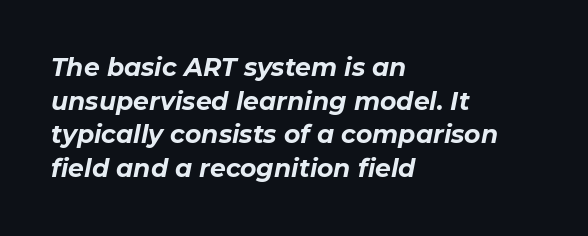
The image shows 25 px bold type, italic (leaning right); set left-aligned, normal line spacing (1.35x), normal letter spacing, not underlined.
